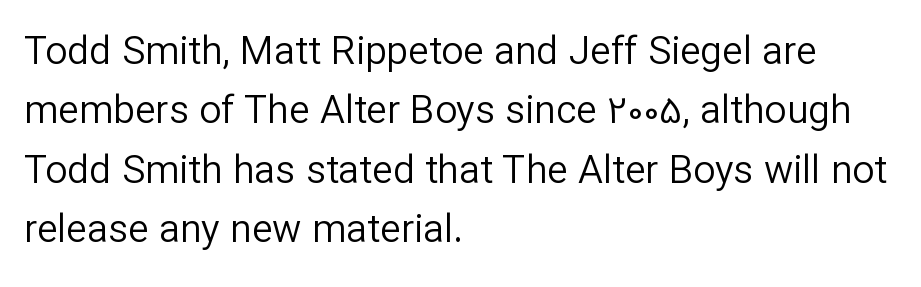
Q: Is the text bold? A: No.
Q: Is the text italic (slanted)? A: No, it is upright.
Q: Is the typeface a serif or a sans-serif typeface? A: Sans-serif.
Q: Is the text underlined? A: No.
Q: How is the paragraph aligned? A: Left-aligned.
Q: Is the spacing between letters normal or unusually wide? A: Normal.
Q: Is the spacing between lines tight, normal or loose? A: Normal.
Q: Width (condensed, normal, or wide)? A: Normal.
Q: Stroke contrast? A: Low.
Q: x-height? A: Medium.
Q: Monospaced? A: No.
